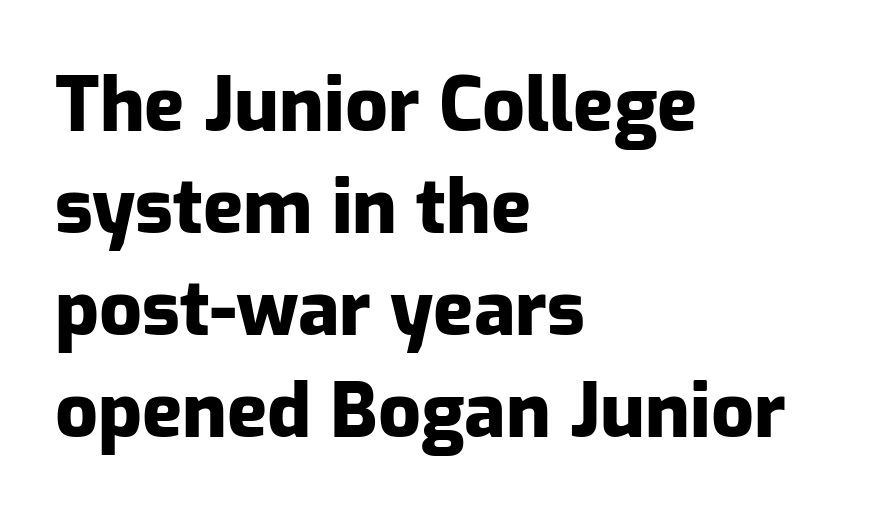
{"serif": "no", "italic": "no", "bold": "yes", "weight": "heavy", "width": "normal", "stroke_contrast": "low", "x_height": "medium", "monospaced": "no", "underline": "no", "align": "left", "line_spacing": "normal", "line_spacing_ratio": 1.36, "letter_spacing": "normal", "letter_spacing_em": 0.0, "glyph_px": 75}
